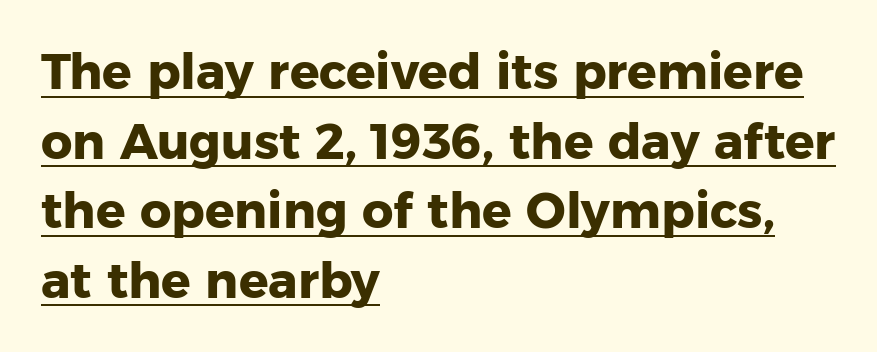
{"serif": "no", "italic": "no", "bold": "yes", "weight": "heavy", "width": "normal", "stroke_contrast": "low", "x_height": "medium", "monospaced": "no", "underline": "yes", "align": "left", "line_spacing": "normal", "line_spacing_ratio": 1.42, "letter_spacing": "normal", "letter_spacing_em": 0.0, "glyph_px": 49}
